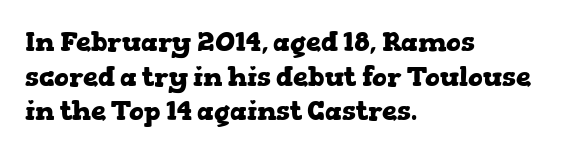
Q: Is the text bold? A: Yes.
Q: Is the text italic (slanted)? A: No, it is upright.
Q: Is the text underlined? A: No.
Q: How is the paragraph aligned? A: Left-aligned.
Q: Is the spacing between letters normal or unusually wide? A: Normal.
Q: Is the spacing between lines tight, normal or loose? A: Normal.
